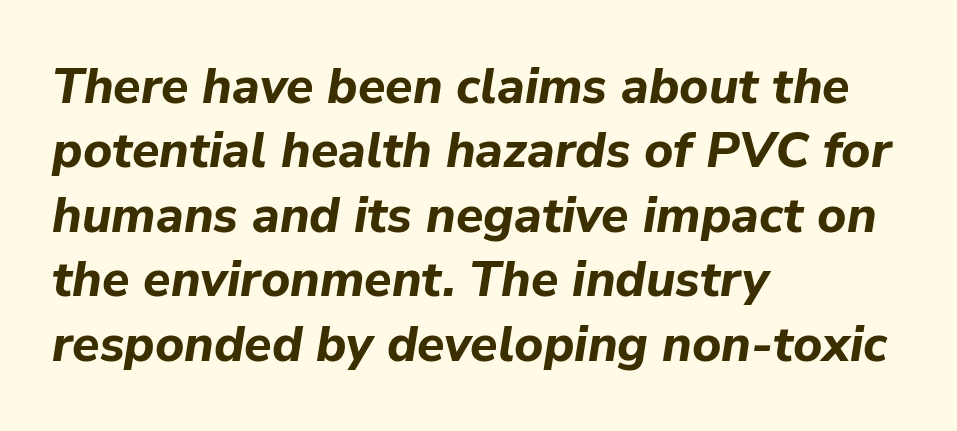
{"italic": "yes", "lean": "right", "slant_degrees": 9, "bold": "yes", "weight": "bold", "width": "normal", "stroke_contrast": "low", "x_height": "medium", "monospaced": "no", "underline": "no", "align": "left", "line_spacing": "normal", "line_spacing_ratio": 1.29, "letter_spacing": "normal", "letter_spacing_em": 0.0, "glyph_px": 50}
